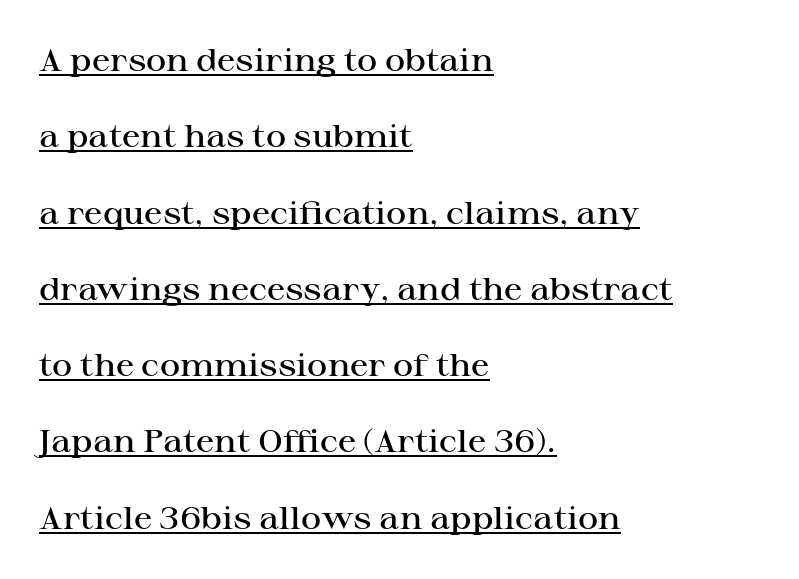
The image shows 31 px semibold, wide serif type, upright; set left-aligned, loose line spacing (2.46x), normal letter spacing, underlined; high stroke contrast and a medium x-height.
